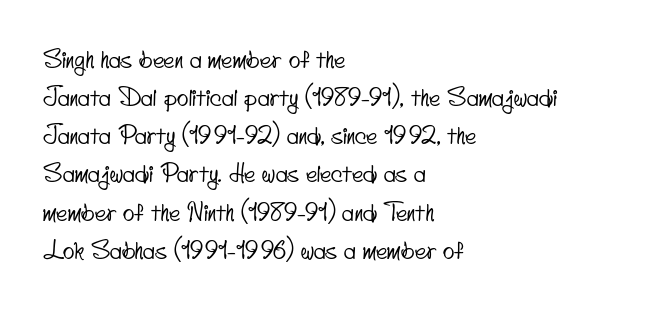
{"underline": "no", "align": "left", "line_spacing": "normal", "line_spacing_ratio": 1.59, "letter_spacing": "normal", "letter_spacing_em": 0.0, "glyph_px": 24}
